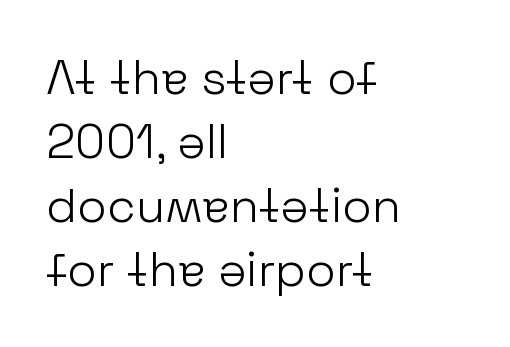
Q: Is the text bold? A: No.
Q: Is the text italic (slanted)? A: No, it is upright.
Q: Is the typeface a serif or a sans-serif typeface? A: Sans-serif.
Q: Is the text underlined? A: No.
Q: How is the paragraph aligned? A: Left-aligned.
Q: Is the spacing between letters normal or unusually wide? A: Normal.
Q: Is the spacing between lines tight, normal or loose? A: Normal.
Q: Width (condensed, normal, or wide)? A: Normal.
Q: Stroke contrast? A: Low.
Q: x-height? A: Medium.
Q: Monospaced? A: No.
